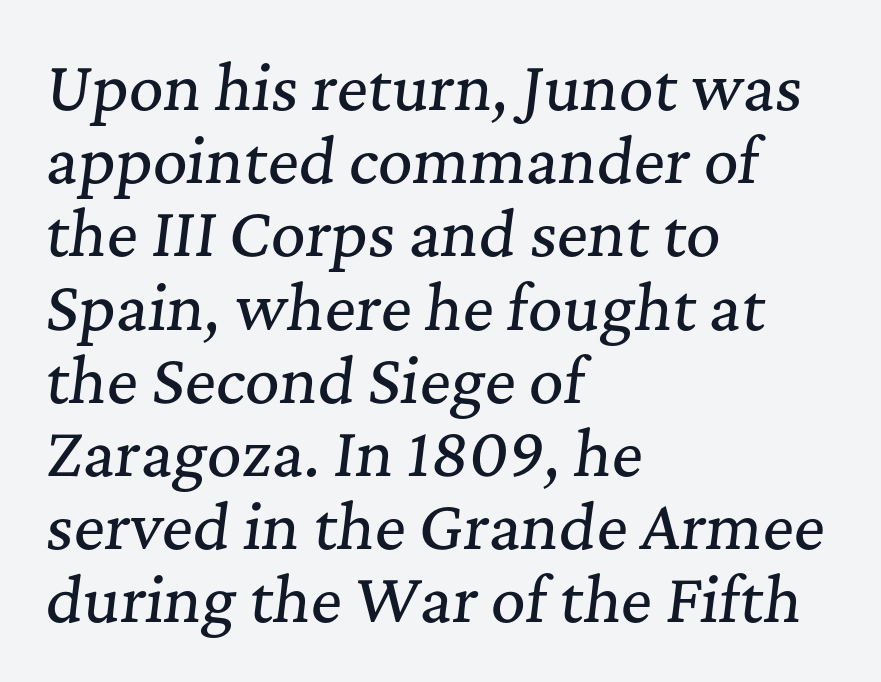
The image shows 60 px serif type, italic (leaning right); set left-aligned, line spacing 1.22x, normal letter spacing, not underlined; medium stroke contrast and a medium x-height.
